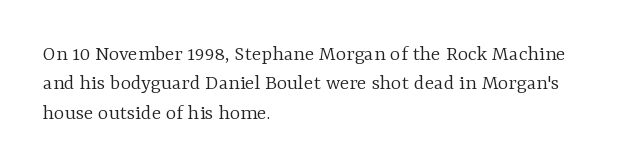
{"italic": "no", "bold": "no", "underline": "no", "align": "left", "line_spacing": "normal", "line_spacing_ratio": 1.33, "letter_spacing": "normal", "letter_spacing_em": 0.0, "glyph_px": 22}
